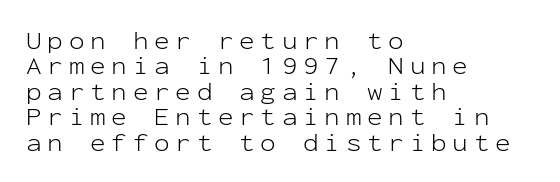
{"italic": "no", "bold": "no", "underline": "no", "align": "left", "line_spacing": "tight", "line_spacing_ratio": 0.98, "letter_spacing": "wide", "letter_spacing_em": 0.22, "glyph_px": 26}
